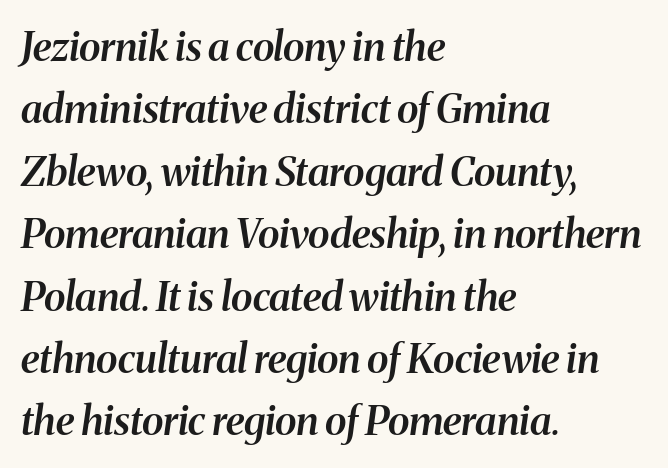
The image shows 40 px semibold serif type, italic (leaning right); set left-aligned, normal line spacing (1.56x), normal letter spacing, not underlined; medium stroke contrast and a medium x-height.
